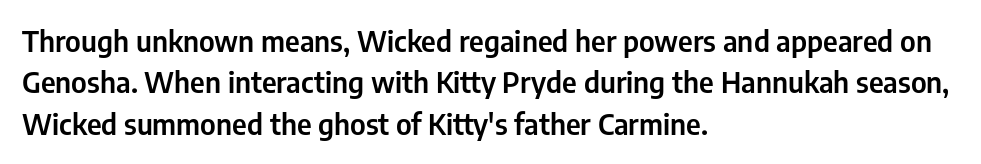
In terms of letterform style, serifs are entirely absent. Glance below the letters and you will spot only blank space. The typesetter chose a ragged-right arrangement here. The rendering keeps characters at their native spacing. The face used here is proportionally spaced, like ordinary book or web type.
